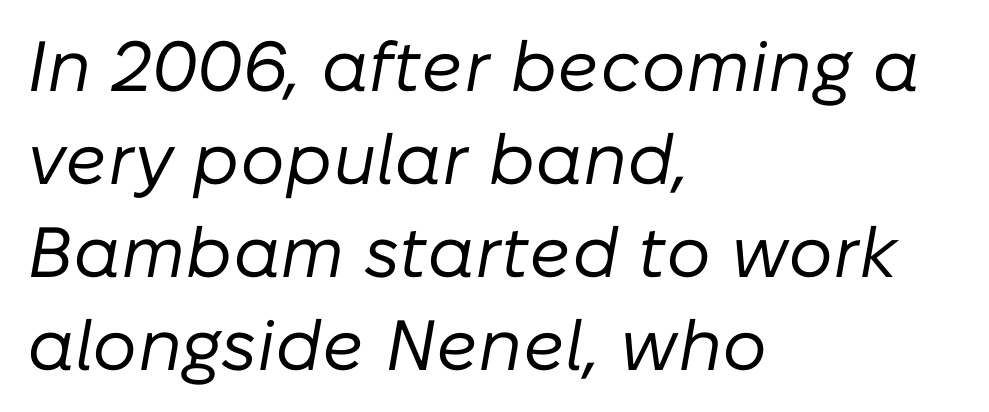
Think of a printed novel: that variable character pitch is what you see here. Any mark beneath the type? The region is blank. Each stroke keeps to a modest, everyday thickness or less. Tracking value appears to be zero — textbook default spacing. Line spacing here is normal.
